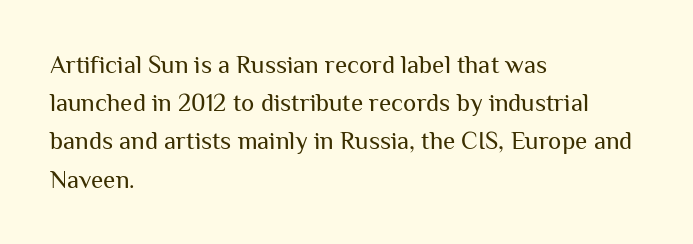
The glyphs are unaccompanied by any horizontal stroke below them. Posture: vertical. These lines keep a tight, regular rhythm from letter to letter. Interline gaps are of average width in this sample. The paragraph shown leans on its left margin.
